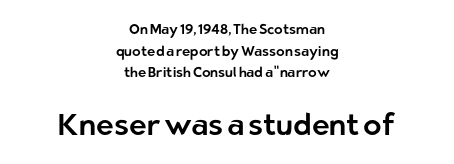
{"serif": "no", "italic": "no", "width": "normal", "stroke_contrast": "low", "x_height": "medium", "monospaced": "no", "underline": "no", "align": "center", "line_spacing": "normal", "line_spacing_ratio": 1.55, "letter_spacing": "normal", "letter_spacing_em": 0.0, "larger_block": "second", "size_ratio": 2.14, "glyph_px": 30}
